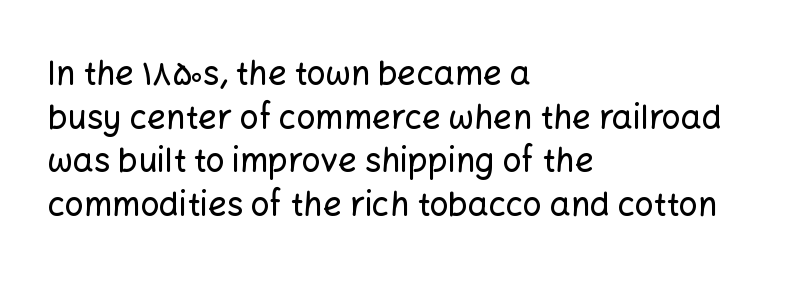
{"serif": "no", "italic": "no", "width": "normal", "stroke_contrast": "low", "x_height": "medium", "monospaced": "no", "underline": "no", "align": "left", "line_spacing": "normal", "line_spacing_ratio": 1.32, "letter_spacing": "normal", "letter_spacing_em": 0.0, "glyph_px": 33}
